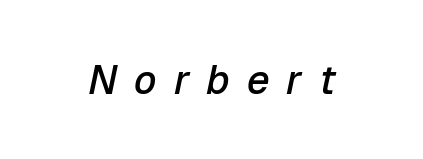
Plain, unruled lines of type. Emphasis-style slanted type is in use. Weight check: semibold — heavier than regular, not quite bold. Spacing verdict: proportional, widths tailored to each character.
